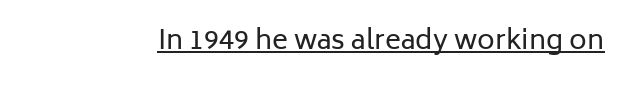
The image shows 27 px text type, upright; set normal letter spacing, underlined.
